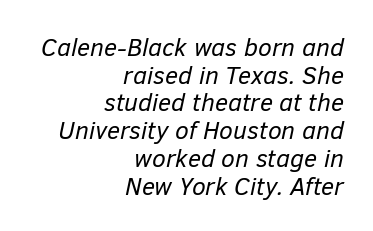
Q: Is the text bold? A: No.
Q: Is the text italic (slanted)? A: Yes, it leans right by about 12 degrees.
Q: Is the text underlined? A: No.
Q: How is the paragraph aligned? A: Right-aligned.
Q: Is the spacing between letters normal or unusually wide? A: Normal.
Q: Is the spacing between lines tight, normal or loose? A: Tight.
